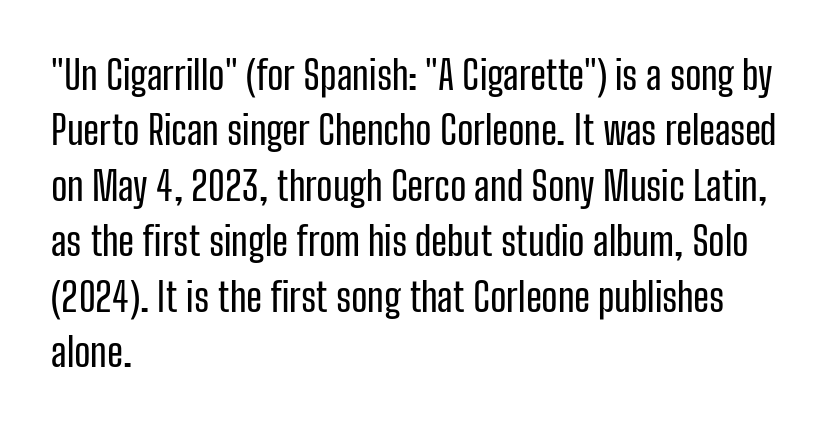
Q: Is the text italic (slanted)? A: No, it is upright.
Q: Is the typeface a serif or a sans-serif typeface? A: Sans-serif.
Q: Is the text underlined? A: No.
Q: How is the paragraph aligned? A: Left-aligned.
Q: Is the spacing between letters normal or unusually wide? A: Normal.
Q: Is the spacing between lines tight, normal or loose? A: Normal.
Q: Width (condensed, normal, or wide)? A: Condensed.
Q: Stroke contrast? A: Low.
Q: x-height? A: Medium.
Q: Monospaced? A: No.
